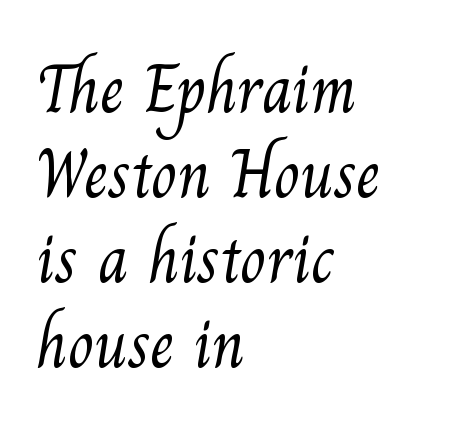
A classic flush-left, rag-right setting is used for this passage. This rendering features lettering with no underline. Regarding serifs, this sample has them. Varying glyph widths throughout — classic text-font behaviour. Leading matches the norm, producing a regular column.
